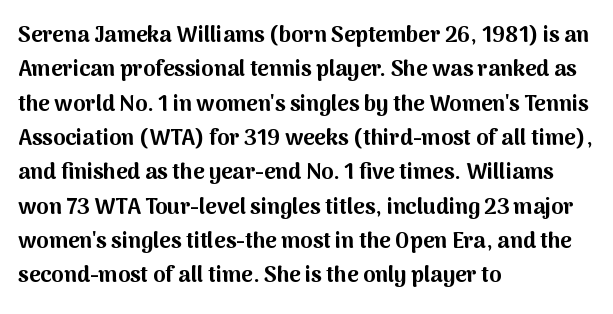
The image shows 22 px bold type, upright; set left-aligned, normal line spacing (1.56x), normal letter spacing, not underlined.
